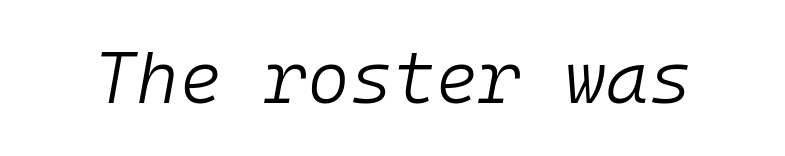
These lines keep a tight, regular rhythm from letter to letter. The lettering tilts uniformly, giving the passage an italic look. The face used here is monospaced, like something from a code editor. Beneath every word, the page is bare. The font sits on the lighter half of the weight spectrum, regular included.
